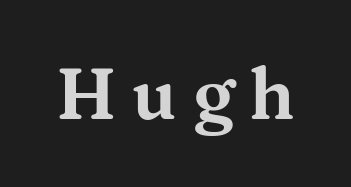
This is the regular roman posture of the typeface. The passage shown is typed in a proportional face where columns would drift. Words appear elongated and porous because spacing is wide. Check the space under the baseline: it is left empty.
